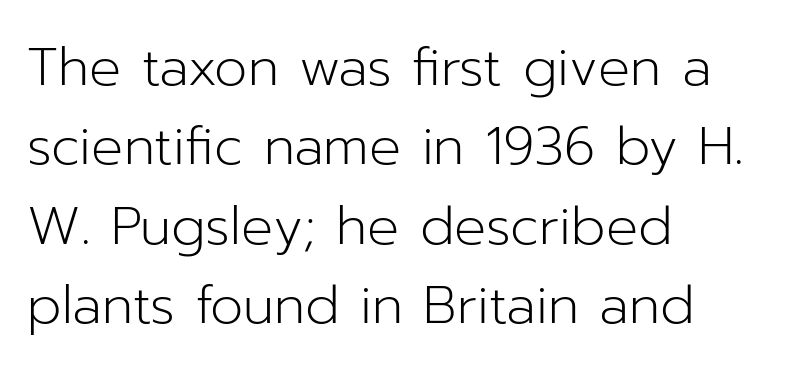
Q: Is the text bold? A: No.
Q: Is the text italic (slanted)? A: No, it is upright.
Q: Is the typeface a serif or a sans-serif typeface? A: Sans-serif.
Q: Is the text underlined? A: No.
Q: How is the paragraph aligned? A: Left-aligned.
Q: Is the spacing between letters normal or unusually wide? A: Normal.
Q: Is the spacing between lines tight, normal or loose? A: Normal.
Q: Width (condensed, normal, or wide)? A: Normal.
Q: Stroke contrast? A: Low.
Q: x-height? A: Medium.
Q: Monospaced? A: No.
